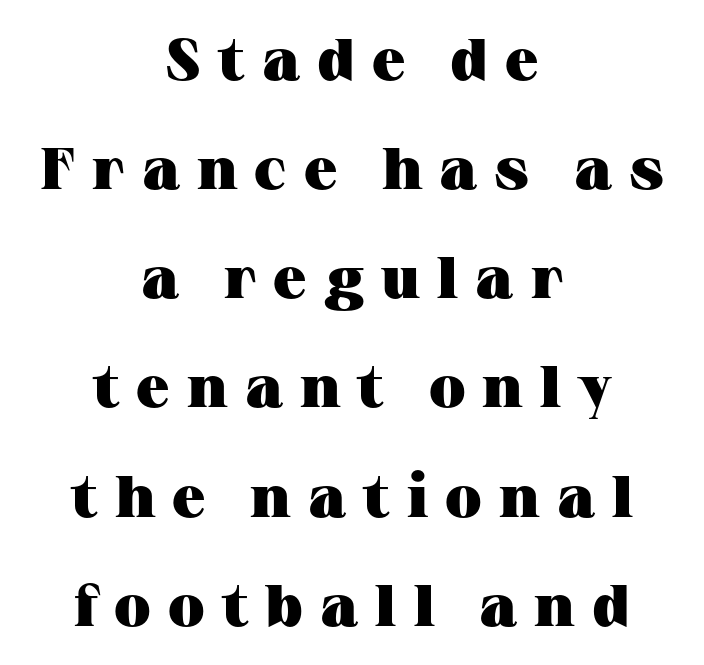
Q: Is the text bold? A: Yes.
Q: Is the text italic (slanted)? A: No, it is upright.
Q: Is the typeface a serif or a sans-serif typeface? A: Serif.
Q: Is the text underlined? A: No.
Q: How is the paragraph aligned? A: Centered.
Q: Is the spacing between letters normal or unusually wide? A: Unusually wide.
Q: Width (condensed, normal, or wide)? A: Wide.
Q: Stroke contrast? A: Medium.
Q: x-height? A: Medium.
Q: Monospaced? A: No.
